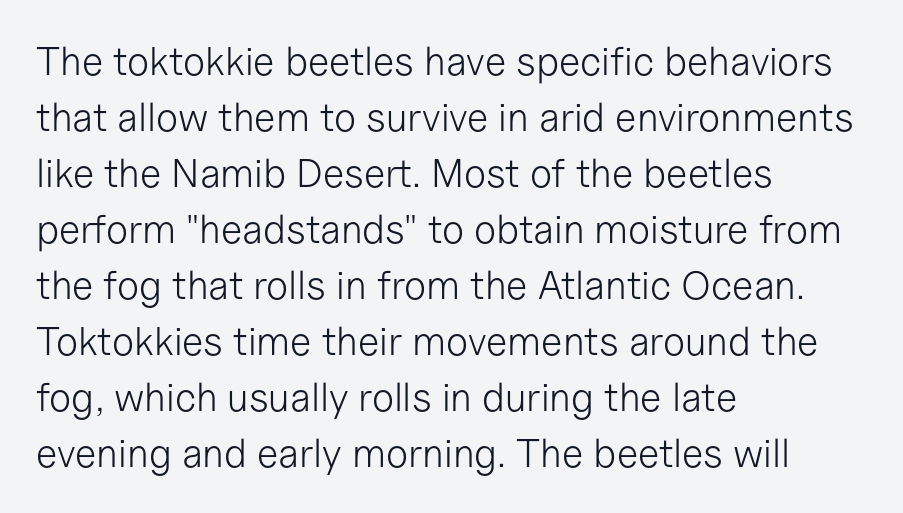
The rag falls on the right side of this text block. Caption: standard tracking, unaltered. Character widths vary here, with narrow letters taking less room than wide ones. A typesetter would mark this as roman, not italic. Is the type heavy? It reads as light-to-regular instead. Students, observe: this is what conventionally led text looks like.
